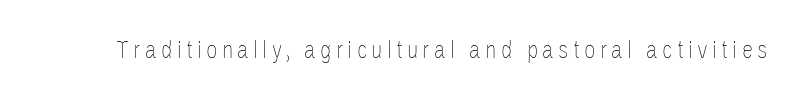
{"italic": "no", "bold": "no", "underline": "no", "glyph_px": 25}
